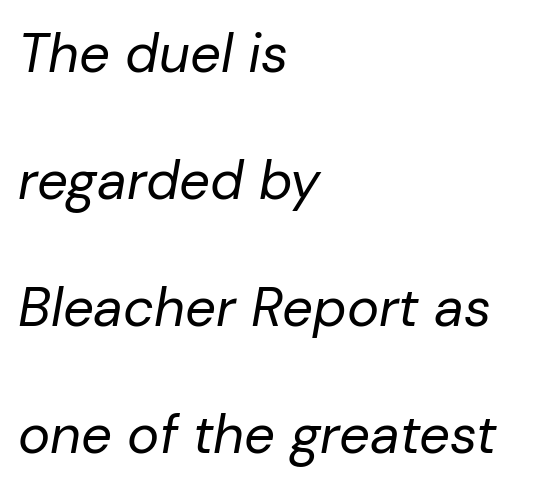
The image shows 54 px regular-weight type, italic (leaning right); set left-aligned, loose line spacing (2.35x), normal letter spacing, not underlined; low stroke contrast and a medium x-height.
